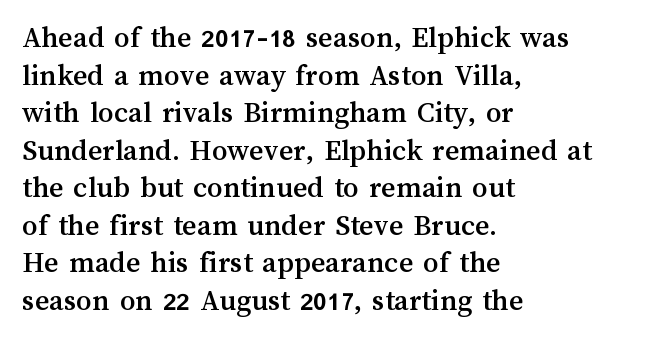
{"italic": "no", "width": "normal", "stroke_contrast": "medium", "x_height": "medium", "monospaced": "no", "underline": "no", "align": "left", "line_spacing_ratio": 1.21, "letter_spacing": "normal", "letter_spacing_em": 0.0, "glyph_px": 31}
